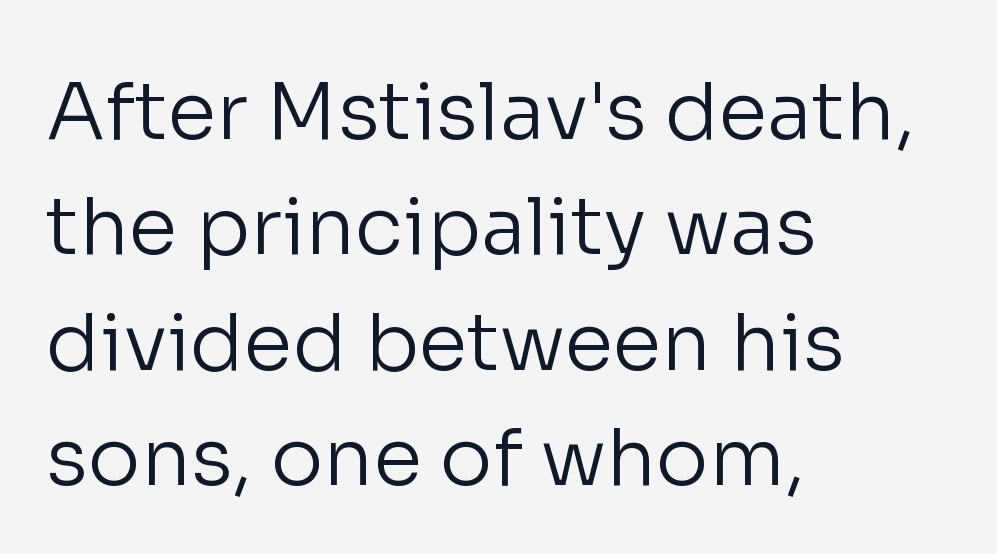
{"serif": "no", "italic": "no", "bold": "no", "weight": "regular", "width": "normal", "stroke_contrast": "low", "x_height": "medium", "monospaced": "no", "underline": "no", "align": "left", "line_spacing": "normal", "line_spacing_ratio": 1.46, "letter_spacing": "normal", "letter_spacing_em": 0.0, "glyph_px": 79}
